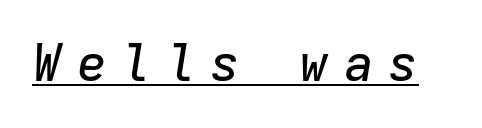
Q: Is the text italic (slanted)? A: Yes, it leans right by about 9 degrees.
Q: Is the text underlined? A: Yes.
Q: Is the spacing between letters normal or unusually wide? A: Unusually wide.
Q: Width (condensed, normal, or wide)? A: Normal.
Q: Stroke contrast? A: Low.
Q: x-height? A: Medium.
Q: Monospaced? A: Yes.
